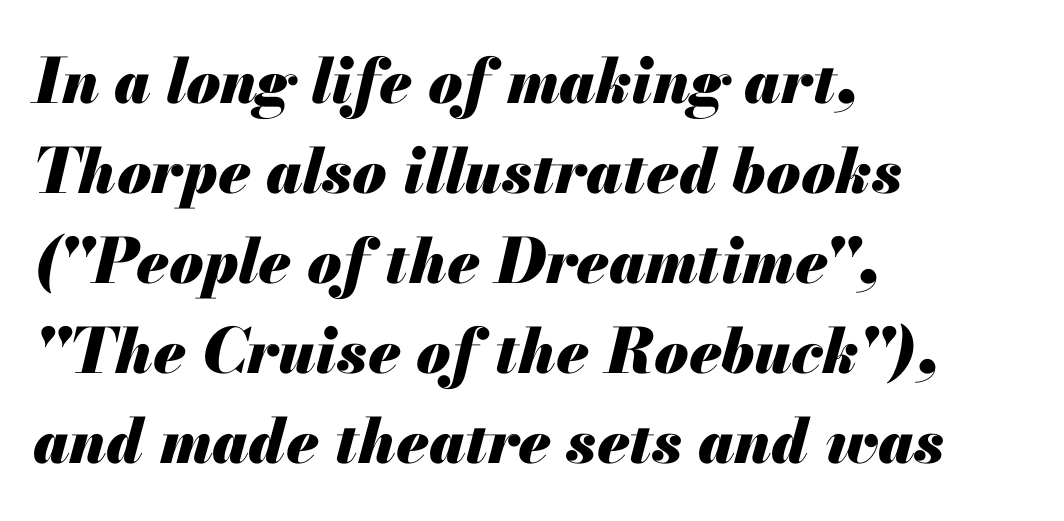
You can tell it's italic because the verticals aren't actually vertical. The compositor pushed each line to the left boundary. Note the varied advance widths — an 'i' is clearly narrower than an 'm'. Leading matches the norm, producing a regular column. What weight is shown? A full bold with thick strokes. The face used here is rendered with its standard letterfit.
